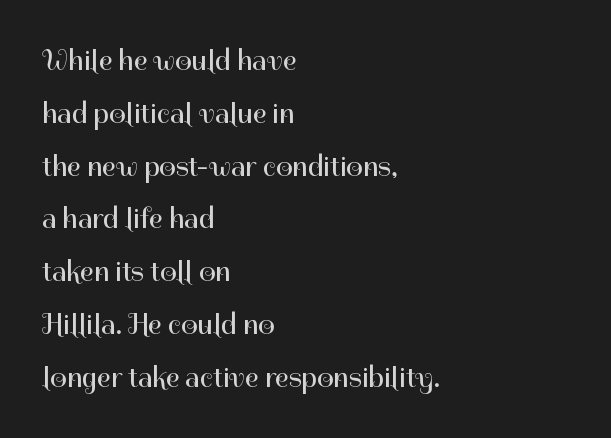
The image shows 29 px regular-weight sans-serif type, upright; set left-aligned, line spacing 1.82x, normal letter spacing, not underlined; high stroke contrast and a medium x-height.
